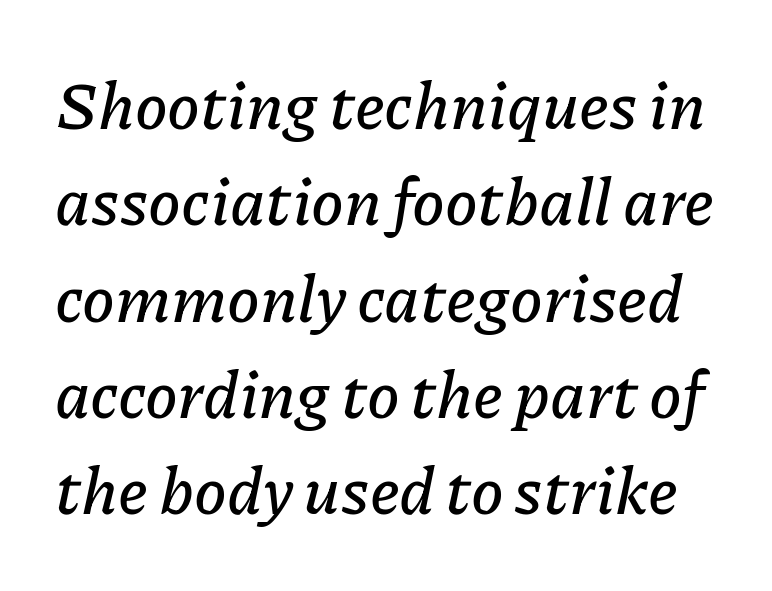
Each letter keeps its own natural width here, so spacing adapts to shape. Quick note: italic. How would I describe the line gaps? Plain and ordinary. Just letters on the line, the space beneath them empty. The gaps between neighbouring characters are ordinary and unremarkable.
